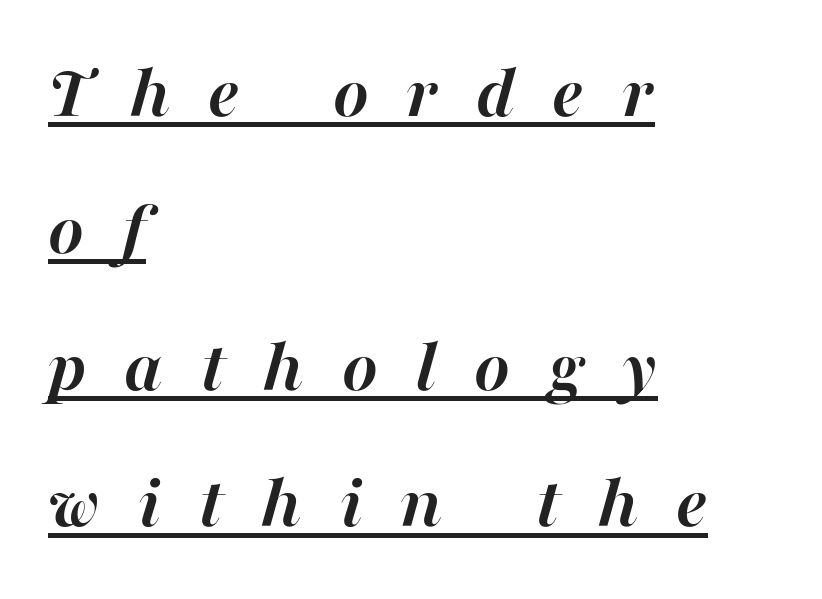
Q: Is the text bold? A: Yes.
Q: Is the text italic (slanted)? A: Yes, it leans right by about 16 degrees.
Q: Is the text underlined? A: Yes.
Q: How is the paragraph aligned? A: Left-aligned.
Q: Is the spacing between letters normal or unusually wide? A: Unusually wide.
Q: Width (condensed, normal, or wide)? A: Normal.
Q: Stroke contrast? A: High.
Q: x-height? A: Medium.
Q: Monospaced? A: No.
